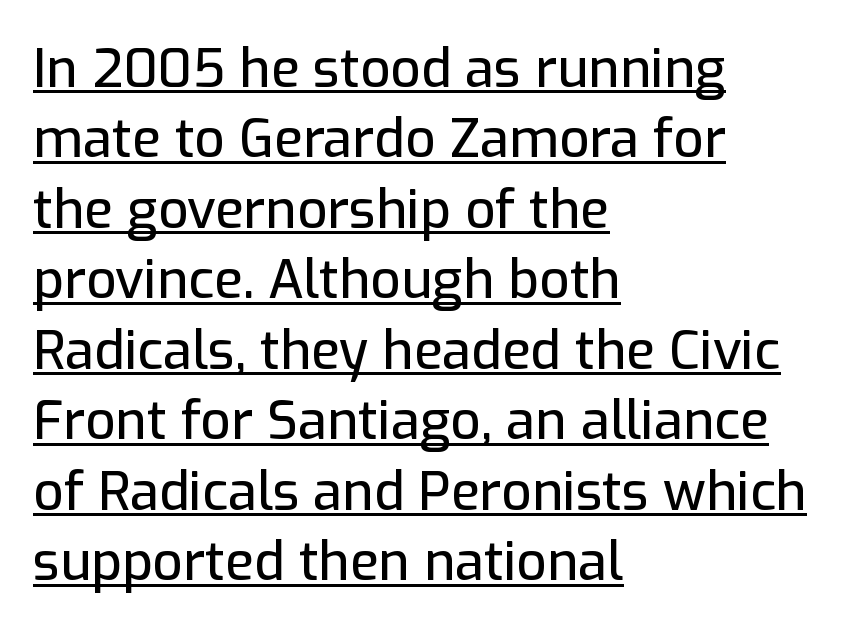
{"serif": "no", "italic": "no", "width": "normal", "stroke_contrast": "low", "x_height": "medium", "monospaced": "no", "underline": "yes", "align": "left", "line_spacing": "normal", "line_spacing_ratio": 1.33, "letter_spacing": "normal", "letter_spacing_em": 0.0, "glyph_px": 53}
